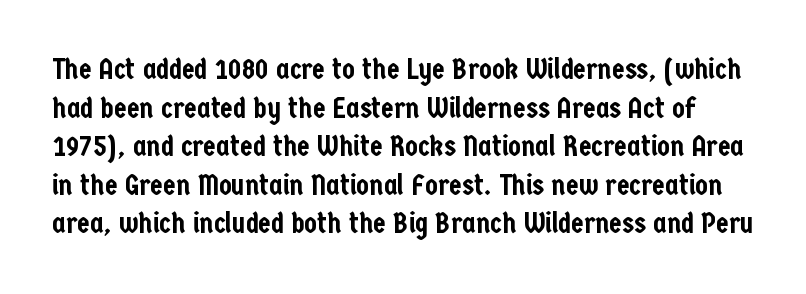
Normally led — the rows are evenly, conventionally spaced. You can tell from the bare stems that sans-serif type was used. Here the designer chose a conventional face with non-uniform glyph widths. Glyph-to-glyph distance matches everyday printed text. Italic: no, the glyphs are upright roman.
